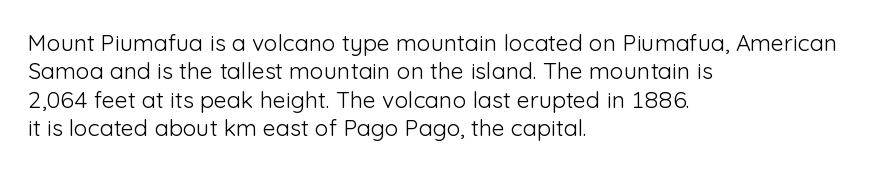
Q: Is the text bold? A: No.
Q: Is the text italic (slanted)? A: No, it is upright.
Q: Is the text underlined? A: No.
Q: How is the paragraph aligned? A: Left-aligned.
Q: Is the spacing between letters normal or unusually wide? A: Normal.
